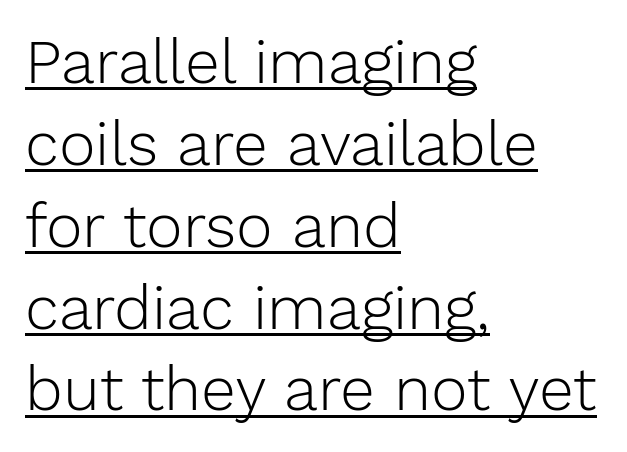
The image shows 62 px light sans-serif type, upright; set left-aligned, normal line spacing (1.32x), normal letter spacing, underlined; low stroke contrast and a medium x-height.
